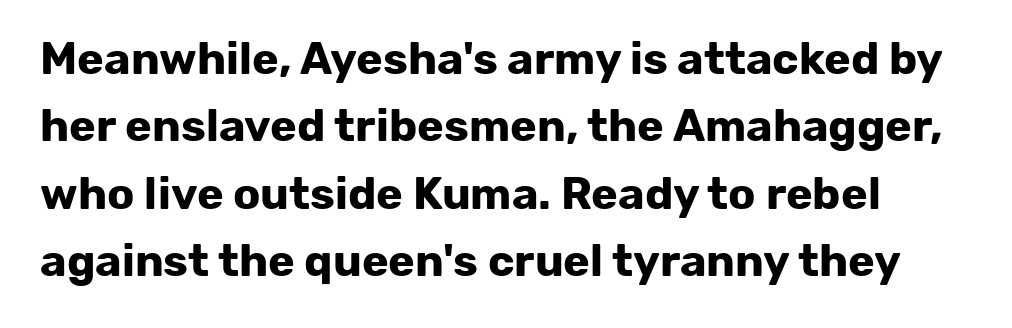
Beneath every word, the page is bare. Characters follow at the spacing the type designer built in. Notice how descenders clear the ascenders below comfortably — that's standard leading. A dark, heavy texture on the line: the type is bold. This sample uses an upright cut, with every glyph sitting square on the baseline. Here the designer chose a conventional face with non-uniform glyph widths.
